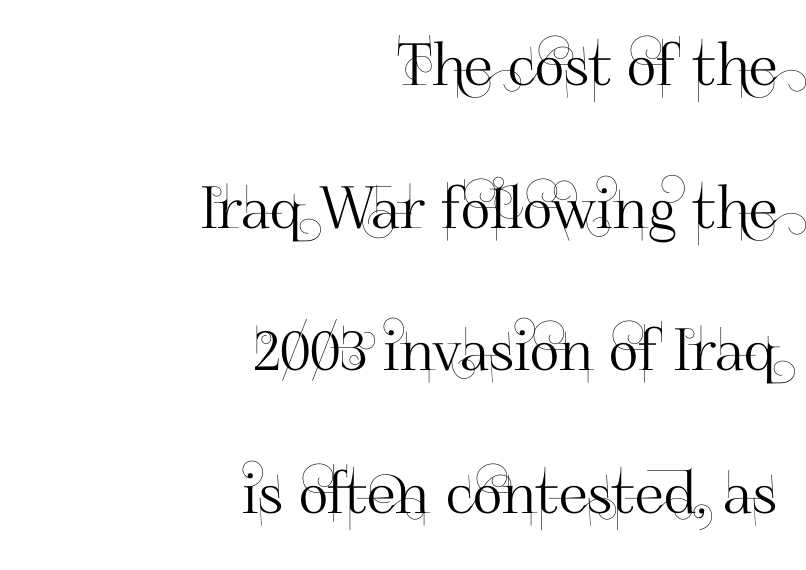
The image shows 58 px sans-serif type, upright; set right-aligned, loose line spacing (2.46x), normal letter spacing, not underlined; high stroke contrast and a small x-height.
